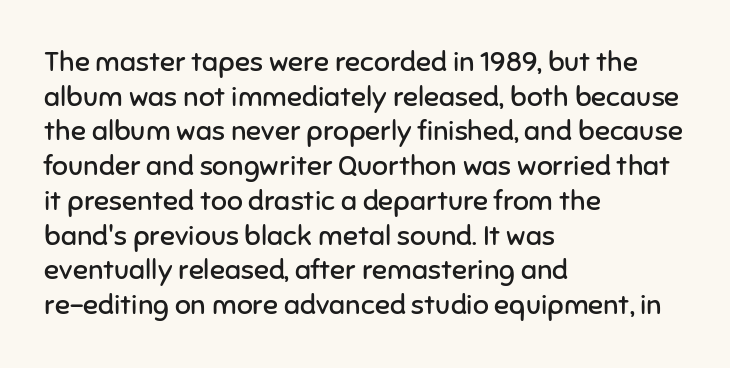
The image shows 28 px regular-weight sans-serif type, upright; set left-aligned, line spacing 1.24x, normal letter spacing, not underlined; low stroke contrast and a medium x-height.
